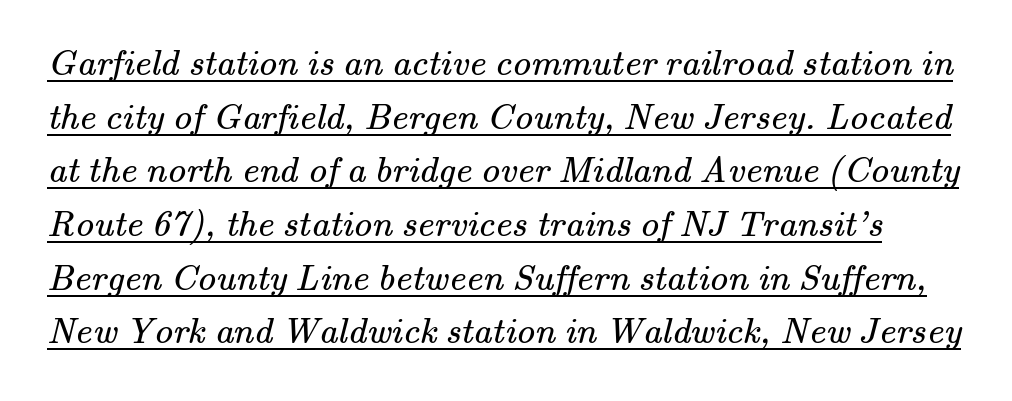
{"serif": "yes", "bold": "no", "weight": "regular", "width": "normal", "stroke_contrast": "medium", "x_height": "small", "monospaced": "no", "underline": "yes", "line_spacing": "normal", "line_spacing_ratio": 1.45, "letter_spacing": "normal", "letter_spacing_em": 0.0, "glyph_px": 37}
